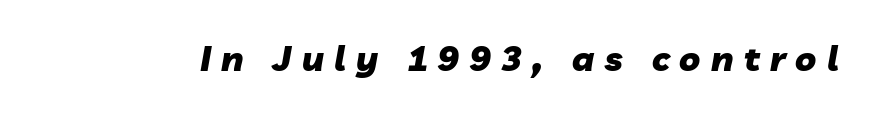
Q: Is the text bold? A: Yes.
Q: Is the text italic (slanted)? A: Yes, it leans right by about 10 degrees.
Q: Is the text underlined? A: No.
Q: Is the spacing between letters normal or unusually wide? A: Unusually wide.
Q: Width (condensed, normal, or wide)? A: Normal.
Q: Stroke contrast? A: Low.
Q: x-height? A: Medium.
Q: Monospaced? A: No.
